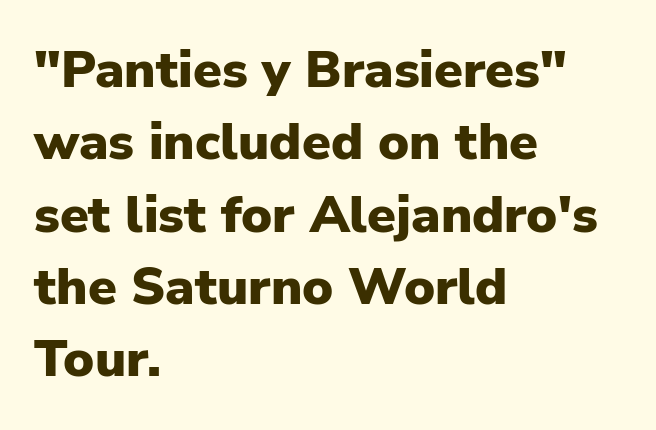
{"serif": "no", "italic": "no", "bold": "yes", "weight": "heavy", "width": "normal", "stroke_contrast": "low", "x_height": "medium", "monospaced": "no", "underline": "no", "align": "left", "line_spacing": "normal", "line_spacing_ratio": 1.39, "letter_spacing": "normal", "letter_spacing_em": 0.0, "glyph_px": 52}
